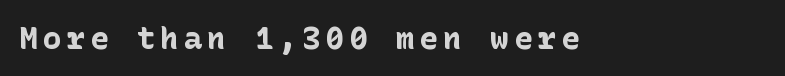
The typesetting leans heavy: a genuine bold. Beneath every word, the page is bare. A roman cut, with each character standing at attention. Typographically, this falls in the sans-serif category.
